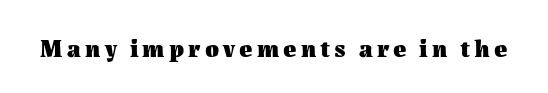
Q: Is the text bold? A: Yes.
Q: Is the text italic (slanted)? A: No, it is upright.
Q: Is the text underlined? A: No.
